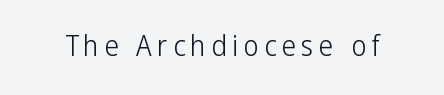
The typeface has the unassuming heft of standard copy or less. A typesetter would label this face a sans. Characters remain perfectly vertical along every line. Descenders hang freely into open space. Think of a printed novel: that variable character pitch is what you see here.
